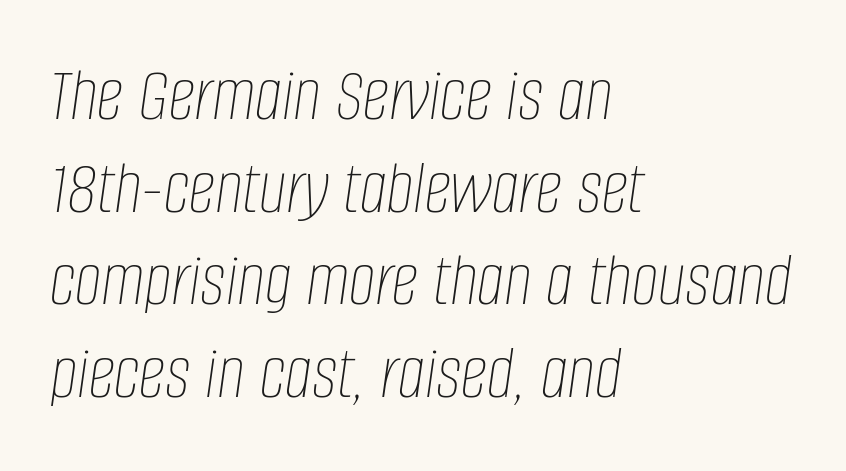
{"italic": "yes", "lean": "right", "slant_degrees": 8, "bold": "no", "weight": "thin", "width": "condensed", "stroke_contrast": "low", "x_height": "large", "monospaced": "no", "underline": "no", "align": "left", "line_spacing_ratio": 1.22, "letter_spacing": "normal", "letter_spacing_em": 0.0, "glyph_px": 76}
